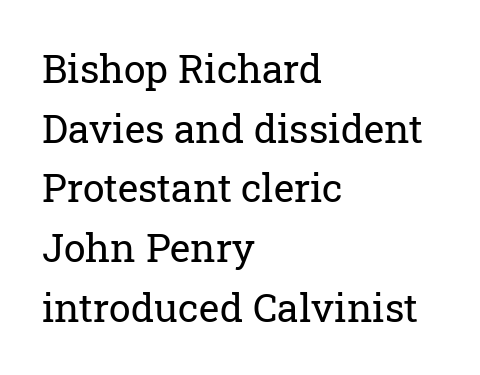
Q: Is the text bold? A: No.
Q: Is the text italic (slanted)? A: No, it is upright.
Q: Is the typeface a serif or a sans-serif typeface? A: Serif.
Q: Is the text underlined? A: No.
Q: How is the paragraph aligned? A: Left-aligned.
Q: Is the spacing between letters normal or unusually wide? A: Normal.
Q: Is the spacing between lines tight, normal or loose? A: Normal.
Q: Width (condensed, normal, or wide)? A: Normal.
Q: Stroke contrast? A: Low.
Q: x-height? A: Medium.
Q: Monospaced? A: No.
